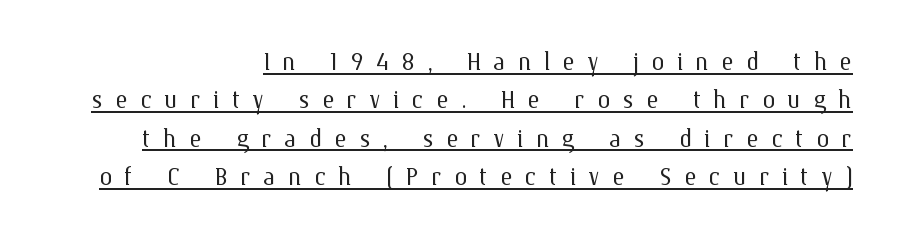
Q: Is the text bold? A: No.
Q: Is the text italic (slanted)? A: No, it is upright.
Q: Is the text underlined? A: Yes.
Q: How is the paragraph aligned? A: Right-aligned.
Q: Is the spacing between letters normal or unusually wide? A: Unusually wide.
Q: Width (condensed, normal, or wide)? A: Normal.
Q: Stroke contrast? A: Medium.
Q: x-height? A: Medium.
Q: Monospaced? A: No.
